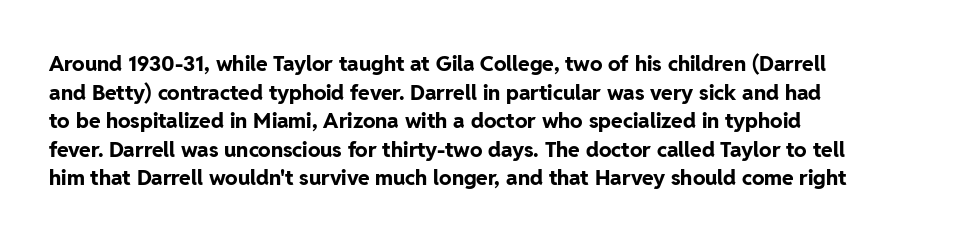
{"italic": "no", "bold": "yes", "underline": "no", "align": "left", "line_spacing": "normal", "line_spacing_ratio": 1.36, "letter_spacing": "normal", "letter_spacing_em": 0.0, "glyph_px": 21}
